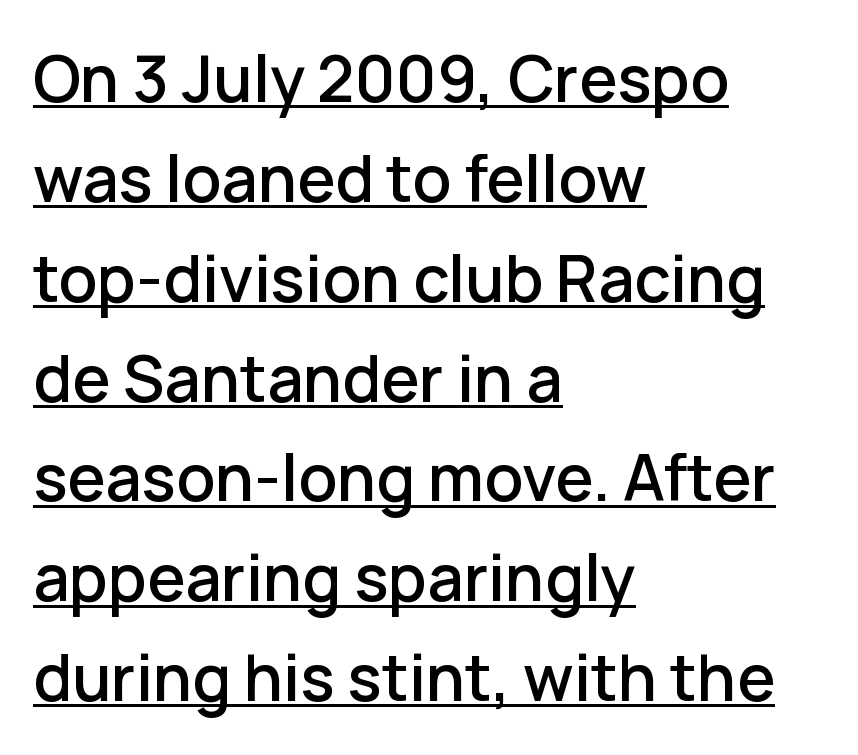
The image shows 64 px sans-serif type, upright; set left-aligned, normal line spacing (1.56x), normal letter spacing, underlined; low stroke contrast and a medium x-height.
